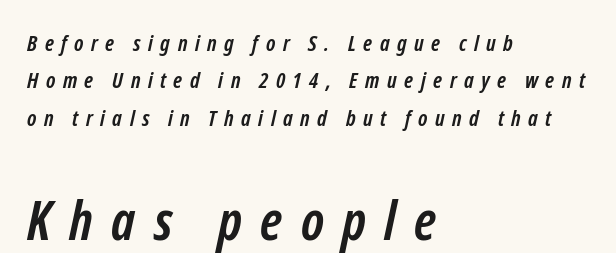
A student would call this left alignment; a typographer would say flush left, rag right. Honestly, there is no underline to notice here at all. The rendering uses a moderate line-height, typical for paragraphs. Type style note: lacks serifs. Is the lower block the larger one? Yes — the lower block carries the bigger type. Is the type bold? Yes — the strokes are clearly thick and heavy.
